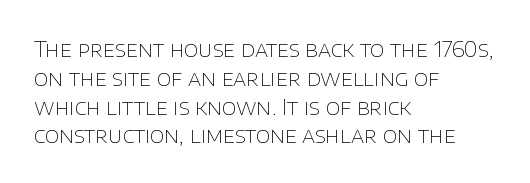
The image shows 22 px text type, upright; set left-aligned, normal line spacing (1.31x), normal letter spacing, not underlined.
